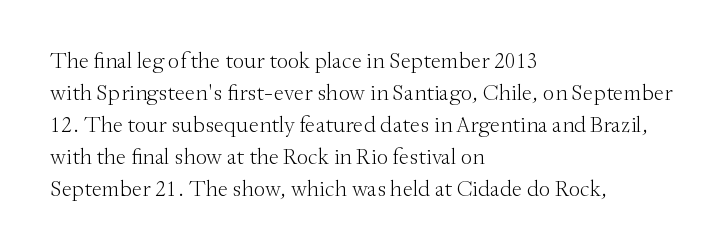
Caption: standard tracking, unaltered. Does the leading feel generous? No, just average. The lines are quadded left. Check the space under the baseline: it is left empty.
